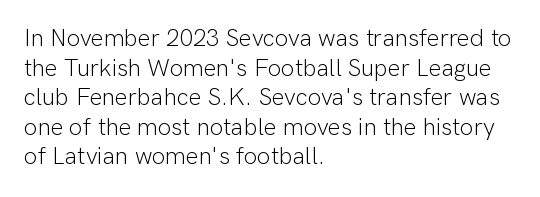
Words appear dense and cohesive because spacing is normal. Stem width sits at or under what a default text font uses. Honestly, there is no underline to notice here at all. The lettering stays uniformly vertical, giving the passage a roman look.
